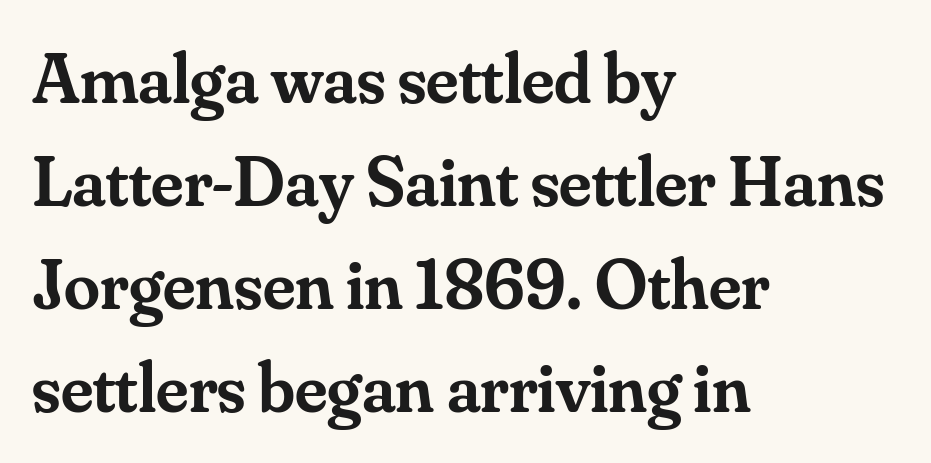
Only glyphs here, with clear space below each row. In terms of letterspacing, this is plain default setting. The text block is weighted toward the left margin, trailing off unevenly rightward. Notice how the stems are strictly vertical — no italics here. The font family rendered here belongs to the serif group.
